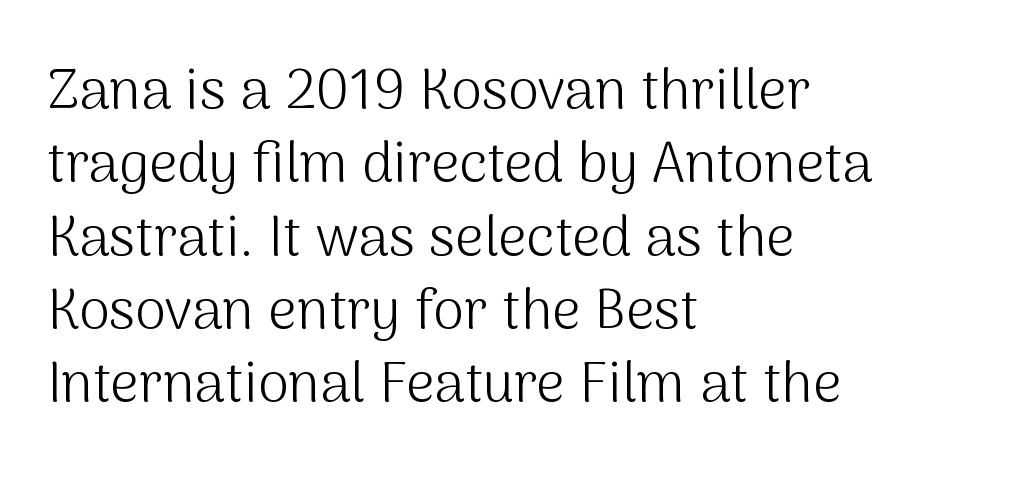
The image shows 56 px light sans-serif type, upright; set left-aligned, normal line spacing (1.31x), normal letter spacing, not underlined; medium stroke contrast and a medium x-height.
